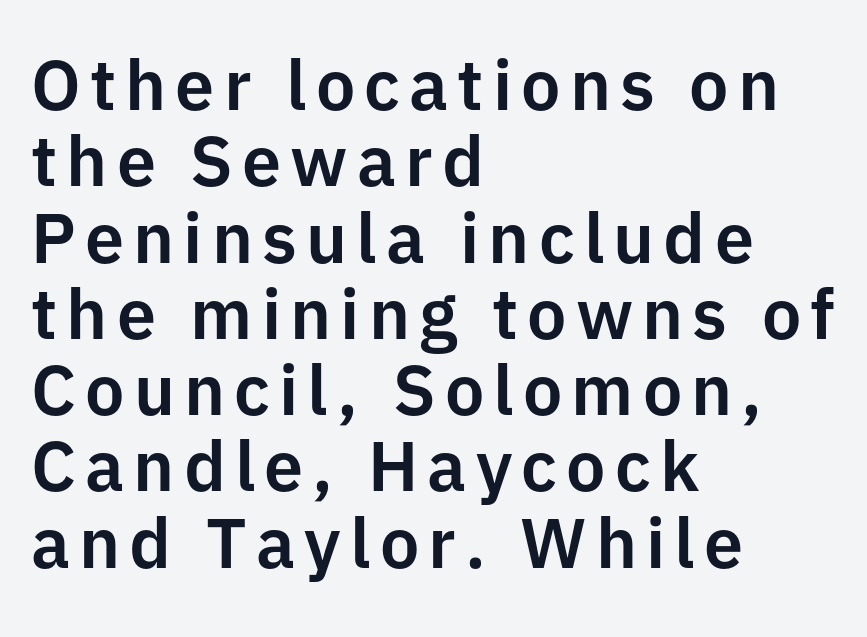
Letterform terminals end flat and unadorned throughout the passage. These lines were composed using upright roman letters. Layout note: lines flush left. The gap between lines stays unmarked. The letters advance in unequal steps, a hallmark of proportional type.
